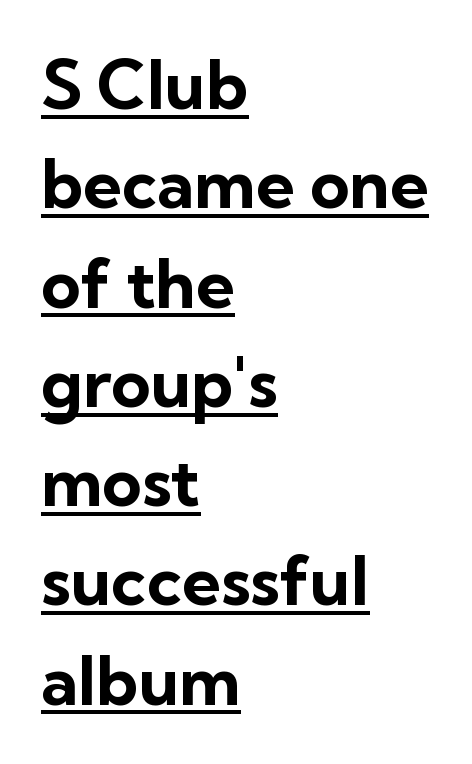
{"serif": "no", "italic": "no", "bold": "yes", "weight": "bold", "width": "normal", "stroke_contrast": "low", "x_height": "medium", "monospaced": "no", "underline": "yes", "align": "left", "line_spacing": "normal", "line_spacing_ratio": 1.46, "letter_spacing": "normal", "letter_spacing_em": 0.0, "glyph_px": 68}
